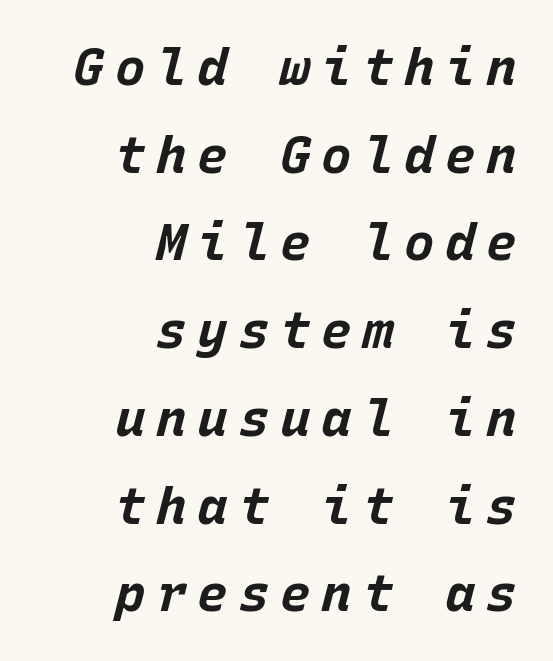
Do the characters align in a grid? Yes, the font is monospaced. The foot of each line stays bare and open. You'd pick this weight for a headline — it's a proper bold. Every row of glyphs terminates at an identical x-position on the right. Spacing between characters has been opened up far beyond the box default.
